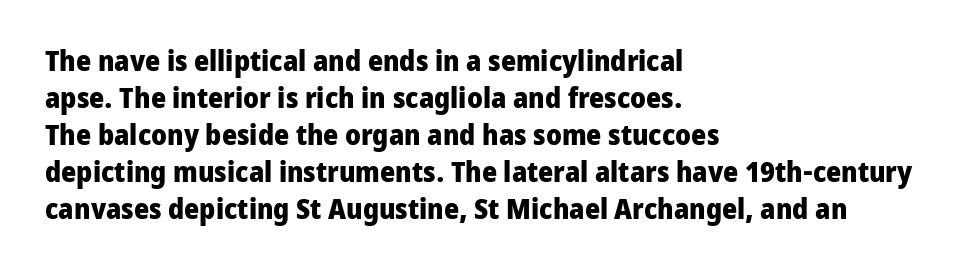
The strokes are fattened all the way to bold. Does extra space separate the letters? No, they use regular spacing. Leading matches the norm, producing a regular column. Does the lettering tilt? It doesn't — this is upright. The passage shown is typeset with a sans-serif family. A student would call this left alignment; a typographer would say flush left, rag right.
